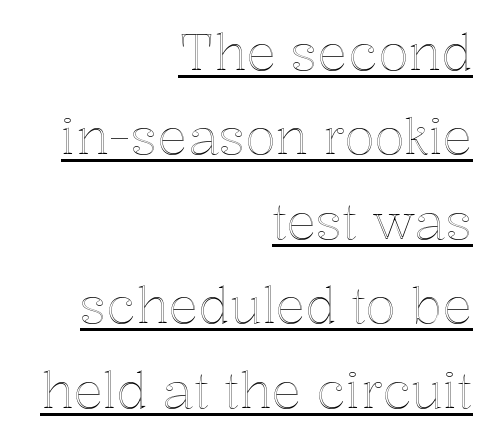
Layout note: lines flush right. Check the space under the baseline: a stroke is drawn there. Glyph-to-glyph distance matches everyday printed text. Varying glyph widths throughout — classic text-font behaviour. The type sits square on the baseline with zero lean. Summary of vertical rhythm: regular, with standard interline spacing.
